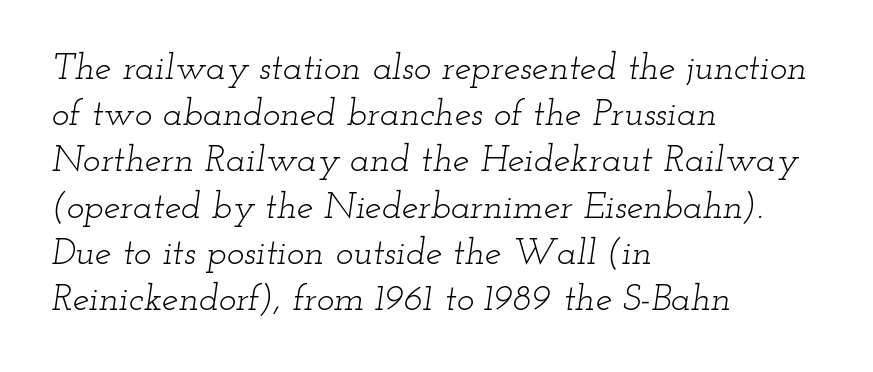
Observe the ordinary spacing: letters are neighbours, not strangers. The lettering tilts uniformly, giving the passage an italic look. Are there feet on the stems? There are — it's a serif. Is the stroke heavy? The answer is a plain regular-or-lighter. Honestly, the row spacing looks completely unremarkable. Visually the block forms a straight wall on the left and a jagged coastline on the right.
